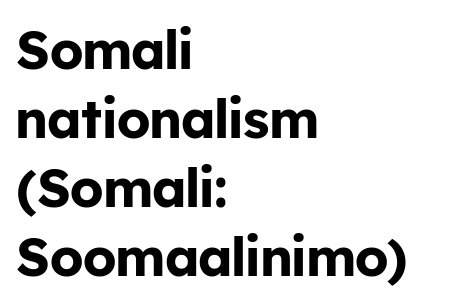
Each letter's strokes conclude bluntly, with no projecting serifs. This sample has the flowing, uneven cadence of proportional lettering. Is there any slant? The stems are plumb. How heavy is the stroke? Heavy — this is a bold. Is there much room between lines? A standard amount, neither cramped nor airy.
